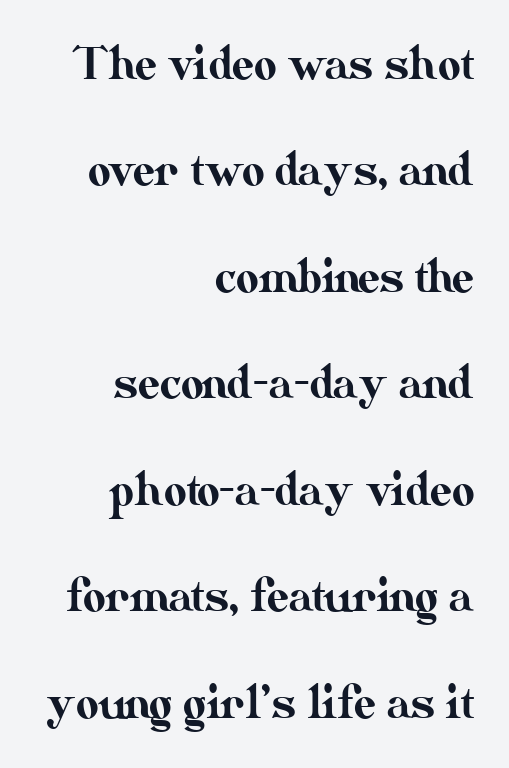
{"italic": "no", "width": "normal", "stroke_contrast": "medium", "x_height": "small", "monospaced": "no", "underline": "no", "align": "right", "line_spacing": "loose", "line_spacing_ratio": 2.42, "letter_spacing": "normal", "letter_spacing_em": 0.0, "glyph_px": 44}
